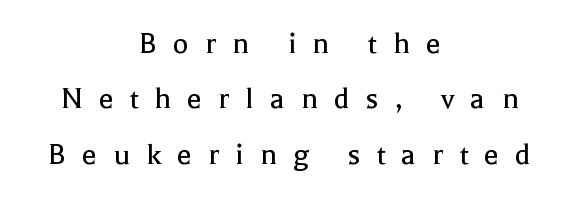
Q: Is the text bold? A: No.
Q: Is the text italic (slanted)? A: No, it is upright.
Q: Is the typeface a serif or a sans-serif typeface? A: Serif.
Q: Is the text underlined? A: No.
Q: How is the paragraph aligned? A: Centered.
Q: Is the spacing between letters normal or unusually wide? A: Unusually wide.
Q: Is the spacing between lines tight, normal or loose? A: Normal.
Q: Width (condensed, normal, or wide)? A: Normal.
Q: x-height? A: Medium.
Q: Monospaced? A: No.
